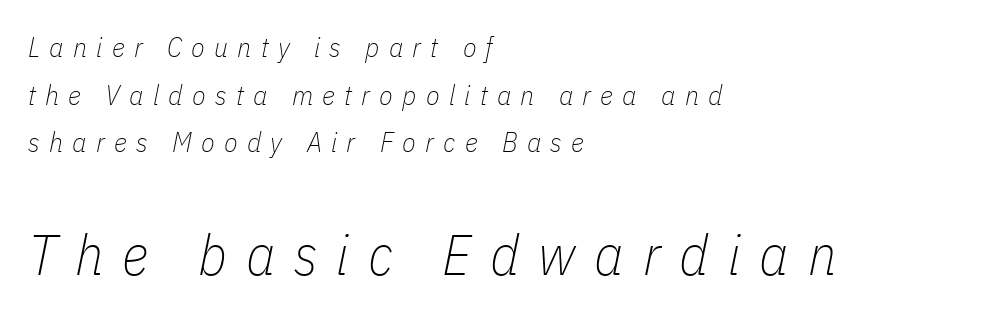
Think of a printed novel: that variable character pitch is what you see here. Has an underline been added? It has not. The designer gave the closing block more size than the opening block. No extra ink here — the face is not bold. The letters are slanted; this is an italic face. Honestly, the letter spacing is so wide it's the main thing you notice.
